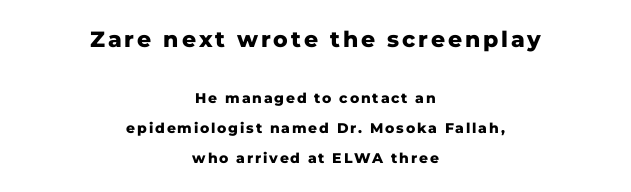
Q: Is the text bold? A: Yes.
Q: Is the text italic (slanted)? A: No, it is upright.
Q: Is the text underlined? A: No.
Q: How is the paragraph aligned? A: Centered.
Q: Is the spacing between lines tight, normal or loose? A: Loose.
Q: Which block of text is set in a larger size, the first (top) or the second (bottom)? A: The first (top) one.
